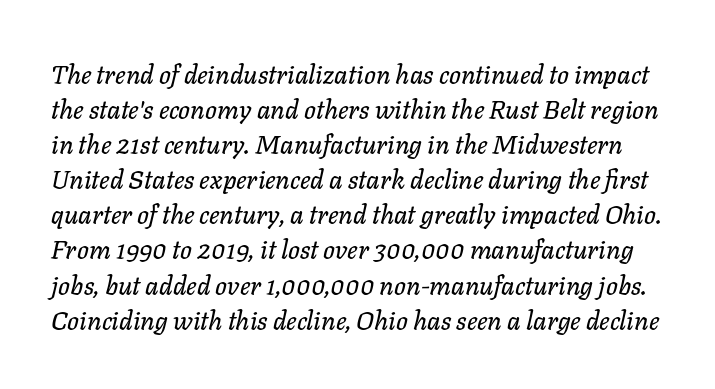
Regarding leading, the lines here are spaced in the standard way. The space beneath each line is pristine and unruled. What stands out about the letter spacing? Nothing — it is the standard amount. Posture: slanted.
